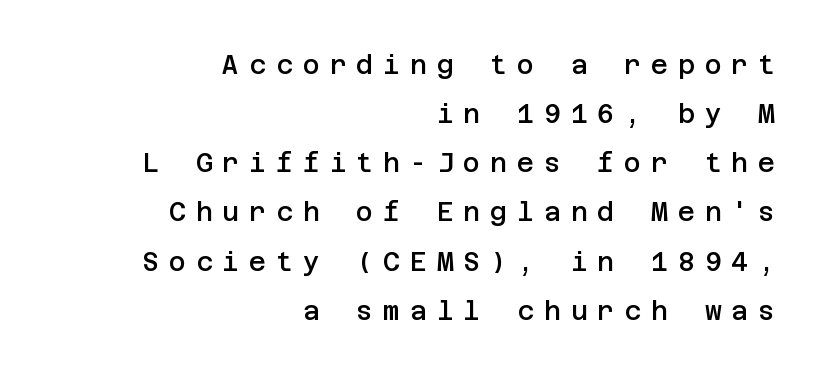
{"italic": "no", "bold": "semi", "underline": "no", "align": "right", "line_spacing_ratio": 1.89, "letter_spacing": "wide", "letter_spacing_em": 0.38, "glyph_px": 26}
